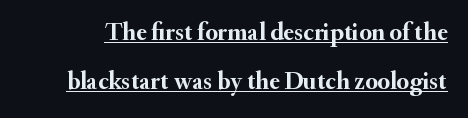
Characters follow at the spacing the type designer built in. This sample carries an underscore along the baseline area. Every stem runs plumb, perpendicular to the baseline. Plenty of ink on the page — the face is bold. Whoever set this chose breathing room over compactness in the vertical rhythm.
